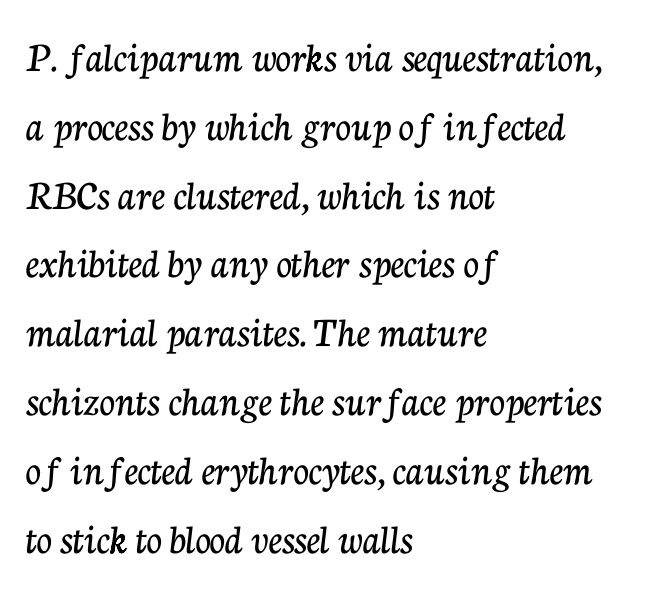
{"serif": "yes", "width": "normal", "stroke_contrast": "low", "x_height": "medium", "monospaced": "no", "underline": "no", "align": "left", "line_spacing": "normal", "line_spacing_ratio": 1.6, "letter_spacing": "normal", "letter_spacing_em": 0.0, "glyph_px": 43}
